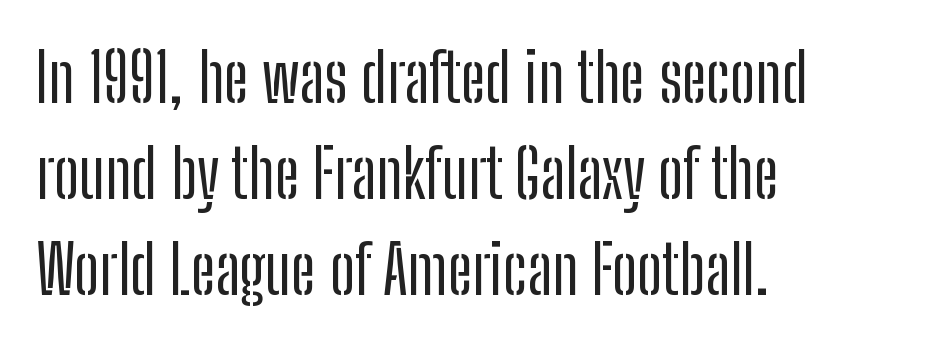
The image shows 68 px condensed sans-serif type, upright; set left-aligned, normal line spacing (1.41x), normal letter spacing, not underlined; low stroke contrast and a medium x-height.
